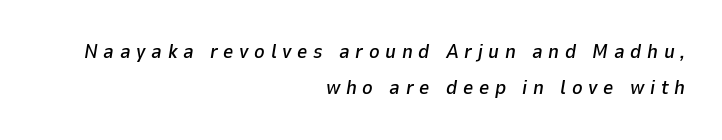
The image shows 20 px text type, italic (leaning right); set right-aligned, line spacing 1.82x, unusually wide letter spacing (+0.28 em), not underlined.
